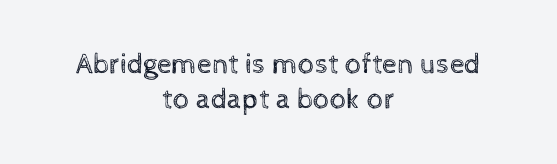
Honestly, the letter spacing is just normal — you wouldn't notice it. Casual observation: everything's sitting right in the middle. Unmarked baselines from the first word to the last. The lettering stays uniformly vertical, giving the passage a roman look. This sample has the flowing, uneven cadence of proportional lettering. The weight would be labelled regular, book, light, or lighter still.
